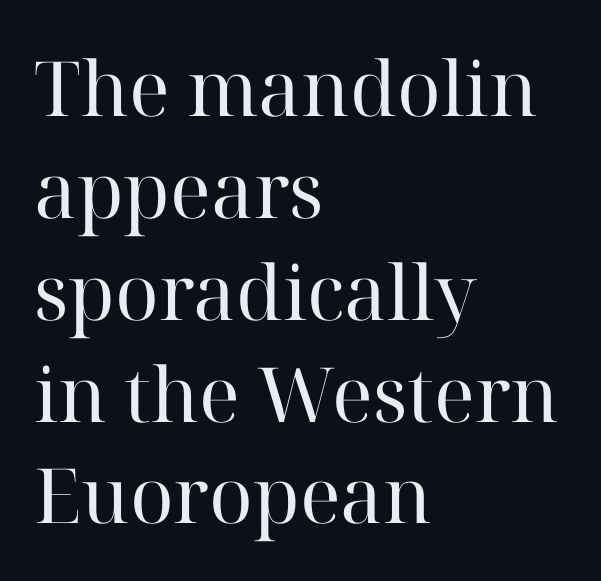
The image shows 76 px regular-weight serif type, upright; set left-aligned, normal line spacing (1.34x), normal letter spacing, not underlined; high stroke contrast and a medium x-height.
